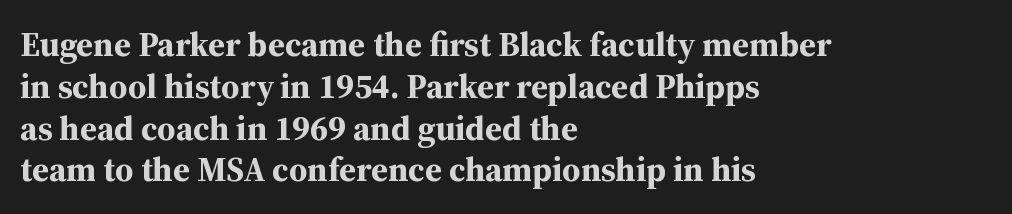
What stands out about the letter spacing? Nothing — it is the standard amount. The designer went with a serif here, giving each stem small feet. The lettering holds an erect, upright posture throughout. The words here are not underlined. If you drew a ruler down the left edge, every line would touch it.
